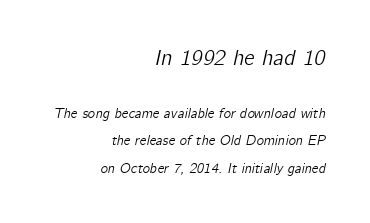
The image shows 22 px text type, italic (leaning right); set right-aligned, loose line spacing (1.94x), normal letter spacing, not underlined; the first (top) block is 1.57x larger.
